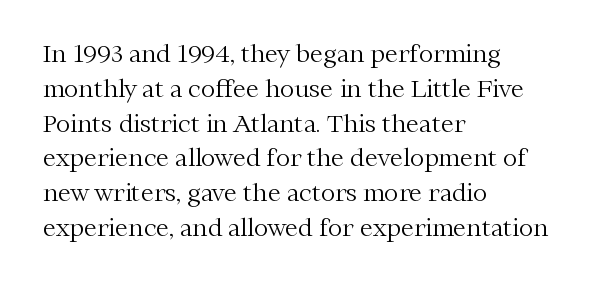
Summary of weight: not heavy and not bold. The passage shown stacks its lines at a standard gap. Upright lettering throughout. Tracking value appears to be zero — textbook default spacing.
